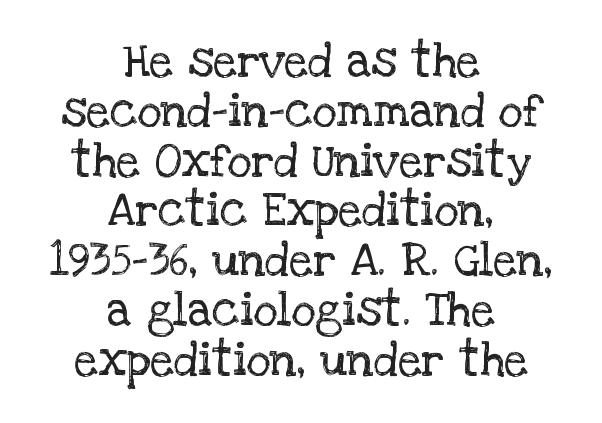
{"serif": "yes", "italic": "no", "bold": "no", "weight": "regular", "width": "normal", "stroke_contrast": "low", "x_height": "large", "monospaced": "no", "underline": "no", "align": "center", "line_spacing": "tight", "line_spacing_ratio": 1.06, "letter_spacing": "normal", "letter_spacing_em": 0.0, "glyph_px": 47}
